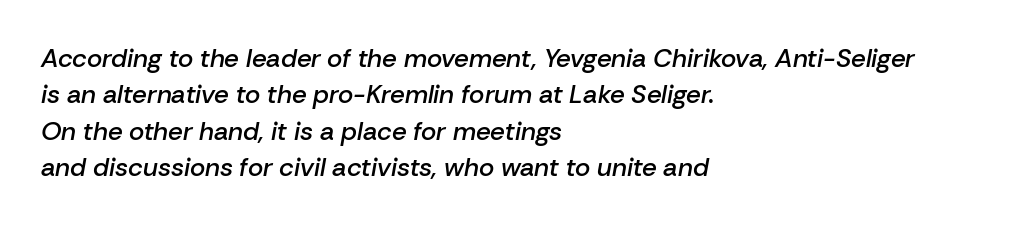
Set as a demibold, roughly 600 on the weight scale. Inter-character spacing is left at the font's built-in metrics. Whoever set this chose a conventional vertical rhythm. Descender tails drop into unmarked territory.
